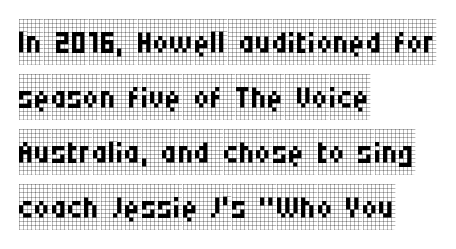
Each word holds together tightly as a unit, with standard inter-letter gaps. Unmarked baselines from the first word to the last. Weight class: somewhere from thin through regular. You can tell it's not italic because the verticals are truly vertical. Reading down the block, your eye returns to a fixed left position each line.
